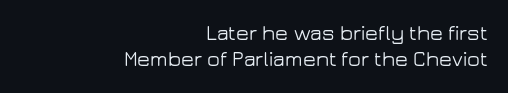
Q: Is the text italic (slanted)? A: No, it is upright.
Q: Is the text underlined? A: No.
Q: How is the paragraph aligned? A: Right-aligned.
Q: Is the spacing between letters normal or unusually wide? A: Normal.
